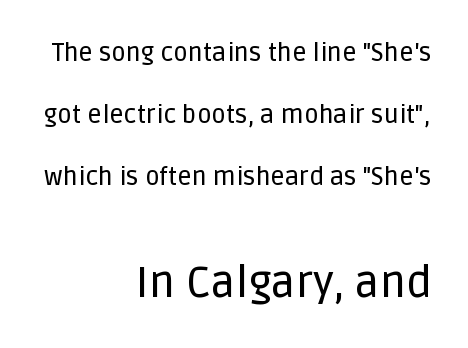
Q: Is the text italic (slanted)? A: No, it is upright.
Q: Is the typeface a serif or a sans-serif typeface? A: Sans-serif.
Q: Is the text underlined? A: No.
Q: How is the paragraph aligned? A: Right-aligned.
Q: Is the spacing between letters normal or unusually wide? A: Normal.
Q: Is the spacing between lines tight, normal or loose? A: Loose.
Q: Which block of text is set in a larger size, the first (top) or the second (bottom)? A: The second (bottom) one.
Q: Width (condensed, normal, or wide)? A: Normal.
Q: Stroke contrast? A: Low.
Q: x-height? A: Large.
Q: Monospaced? A: No.
